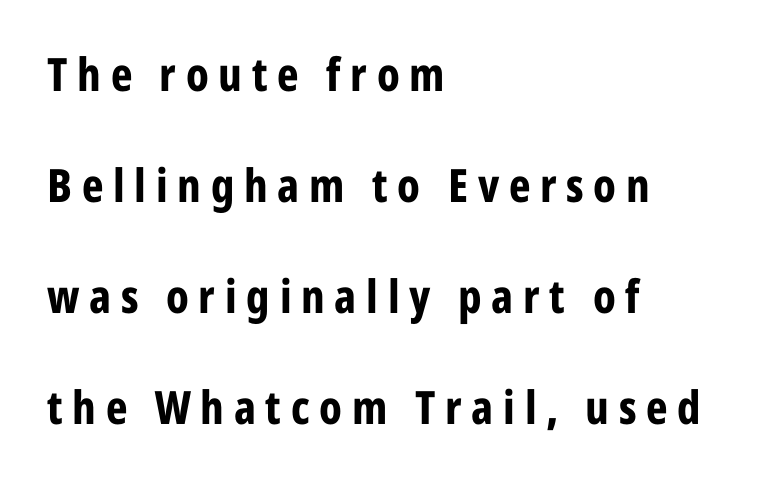
{"serif": "no", "italic": "no", "bold": "yes", "weight": "bold", "width": "condensed", "stroke_contrast": "low", "x_height": "medium", "monospaced": "no", "underline": "no", "align": "left", "line_spacing": "loose", "line_spacing_ratio": 2.41, "letter_spacing": "wide", "letter_spacing_em": 0.21, "glyph_px": 46}
